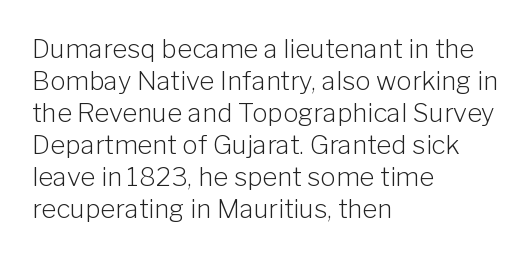
Q: Is the text bold? A: No.
Q: Is the text italic (slanted)? A: No, it is upright.
Q: Is the text underlined? A: No.
Q: How is the paragraph aligned? A: Left-aligned.
Q: Is the spacing between letters normal or unusually wide? A: Normal.
